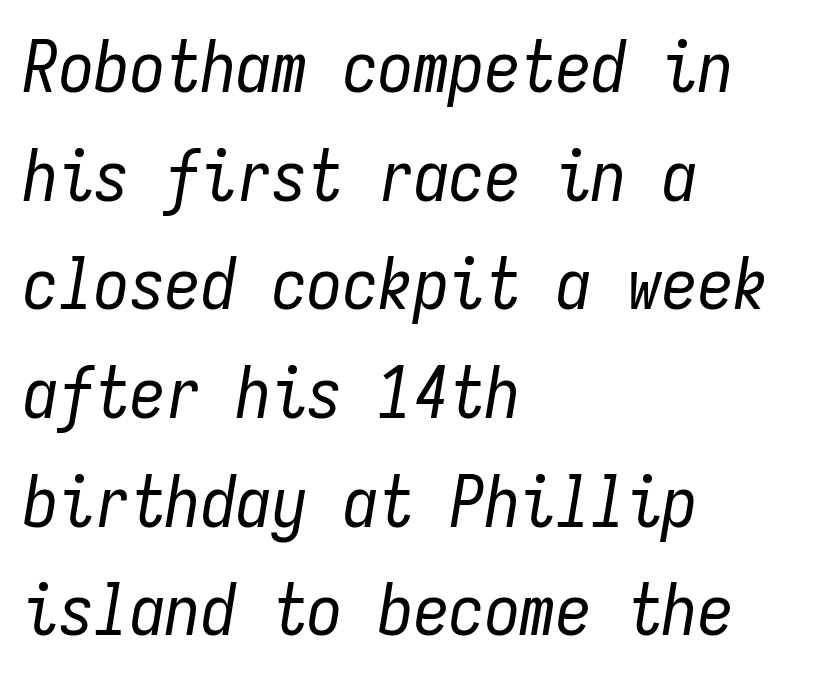
The image shows 71 px regular-weight, condensed type, italic (leaning right), monospaced; set left-aligned, normal line spacing (1.53x), normal letter spacing, not underlined; low stroke contrast and a medium x-height.
